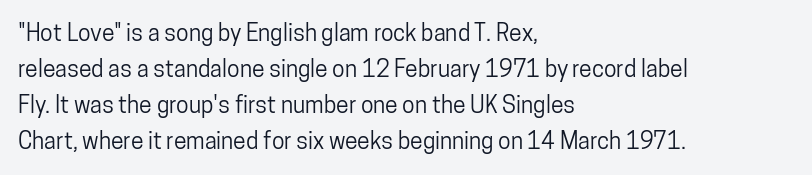
Regular leading. Check under the words: just untouched page. The type is set solid horizontally, with unmodified tracking. The paragraph has a hard left edge and a soft right edge.
